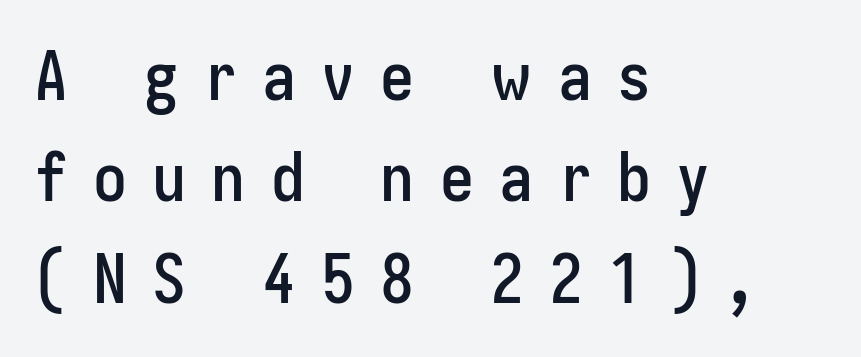
Q: Is the text italic (slanted)? A: No, it is upright.
Q: Is the typeface a serif or a sans-serif typeface? A: Sans-serif.
Q: Is the text underlined? A: No.
Q: How is the paragraph aligned? A: Left-aligned.
Q: Is the spacing between letters normal or unusually wide? A: Unusually wide.
Q: Is the spacing between lines tight, normal or loose? A: Normal.
Q: Width (condensed, normal, or wide)? A: Condensed.
Q: Stroke contrast? A: Low.
Q: x-height? A: Medium.
Q: Monospaced? A: No.
